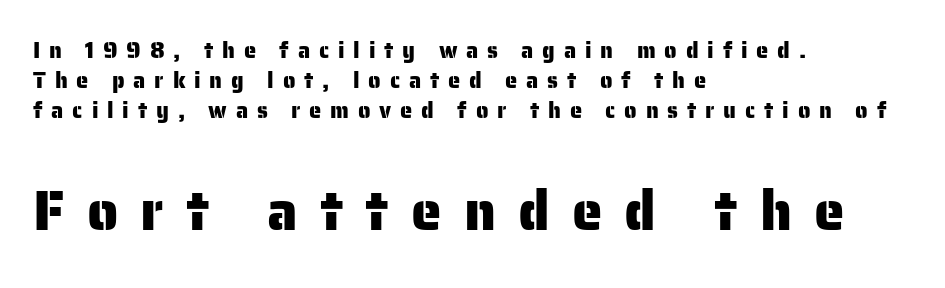
{"serif": "no", "italic": "no", "width": "normal", "stroke_contrast": "low", "x_height": "medium", "monospaced": "no", "underline": "no", "align": "left", "line_spacing": "normal", "line_spacing_ratio": 1.36, "letter_spacing": "wide", "letter_spacing_em": 0.4, "larger_block": "second", "size_ratio": 2.5, "glyph_px": 55}
